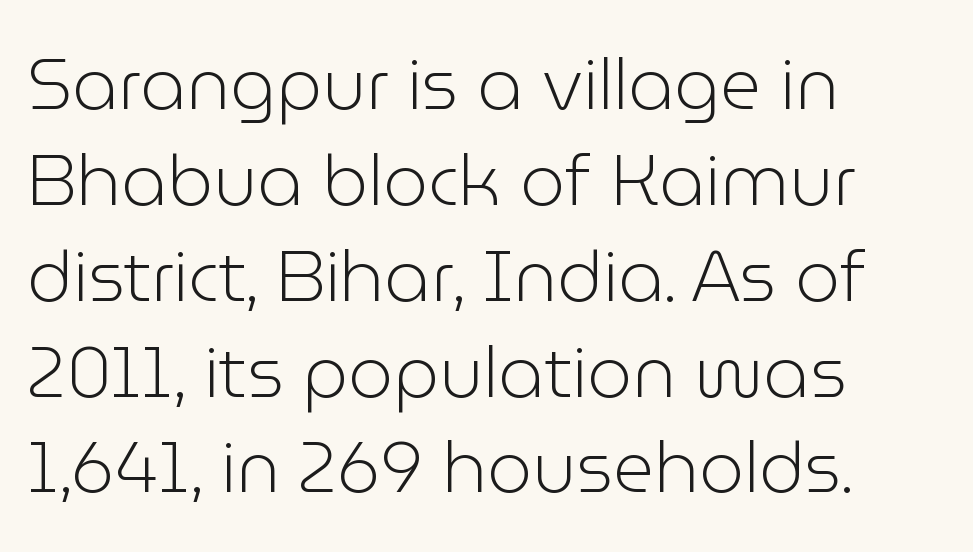
{"serif": "no", "italic": "no", "bold": "no", "weight": "light", "width": "normal", "stroke_contrast": "low", "x_height": "medium", "monospaced": "no", "underline": "no", "align": "left", "line_spacing": "normal", "line_spacing_ratio": 1.35, "letter_spacing": "normal", "letter_spacing_em": 0.0, "glyph_px": 71}
